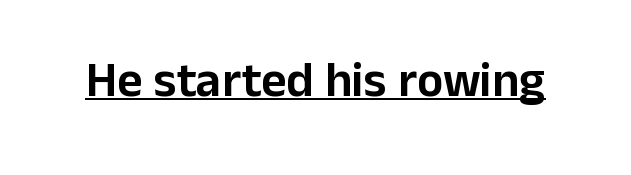
{"serif": "no", "italic": "no", "width": "normal", "stroke_contrast": "low", "x_height": "medium", "monospaced": "no", "underline": "yes", "letter_spacing": "normal", "letter_spacing_em": 0.0, "glyph_px": 49}
